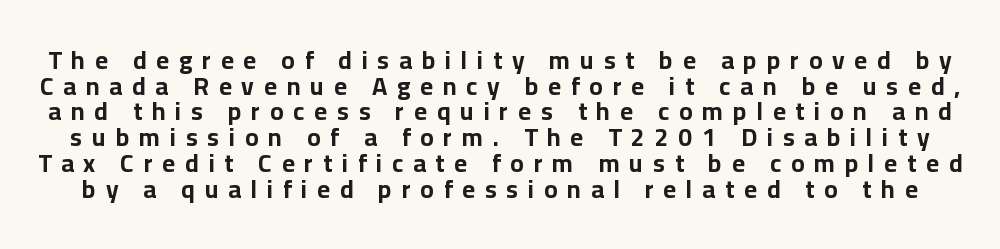
The image shows 25 px bold type, upright; set tight line spacing (1.03x), unusually wide letter spacing (+0.39 em), not underlined.
